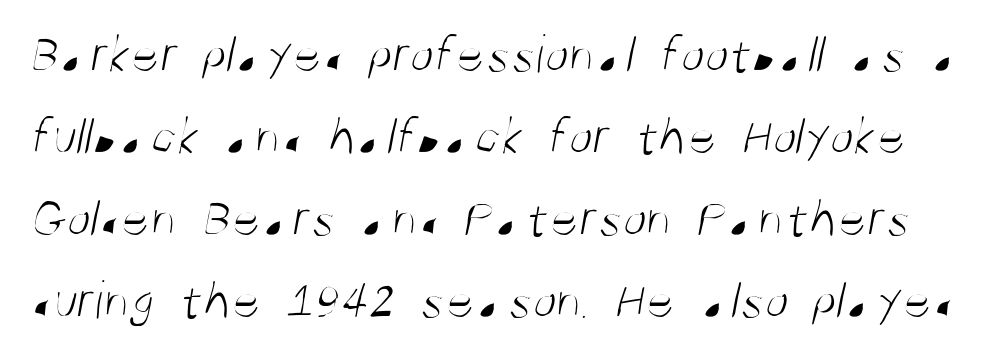
{"serif": "no", "bold": "no", "weight": "light", "width": "condensed", "stroke_contrast": "medium", "x_height": "large", "monospaced": "no", "underline": "no", "line_spacing": "normal", "line_spacing_ratio": 1.49, "letter_spacing": "normal", "letter_spacing_em": 0.0, "glyph_px": 55}
